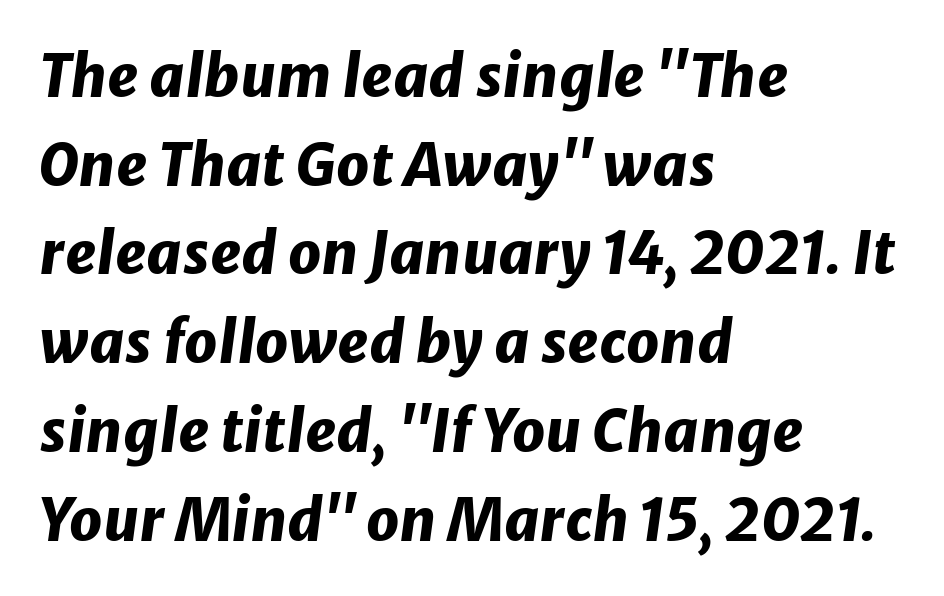
Q: Is the text bold? A: Yes.
Q: Is the text italic (slanted)? A: Yes, it leans right by about 8 degrees.
Q: Is the text underlined? A: No.
Q: How is the paragraph aligned? A: Left-aligned.
Q: Is the spacing between letters normal or unusually wide? A: Normal.
Q: Is the spacing between lines tight, normal or loose? A: Normal.
Q: Width (condensed, normal, or wide)? A: Normal.
Q: Stroke contrast? A: Low.
Q: x-height? A: Medium.
Q: Monospaced? A: No.
